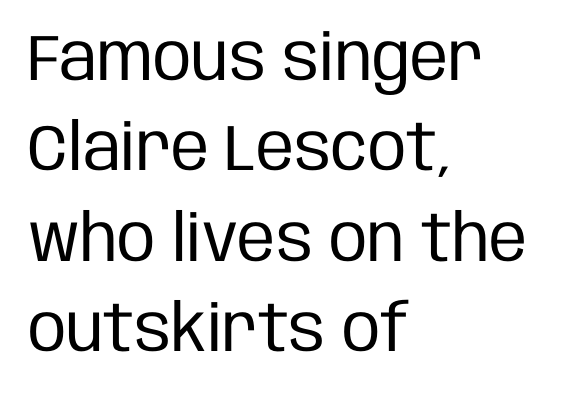
{"serif": "no", "italic": "no", "bold": "no", "weight": "regular", "width": "condensed", "stroke_contrast": "low", "x_height": "large", "monospaced": "no", "underline": "no", "align": "left", "line_spacing": "normal", "line_spacing_ratio": 1.39, "letter_spacing": "normal", "letter_spacing_em": 0.0, "glyph_px": 65}
